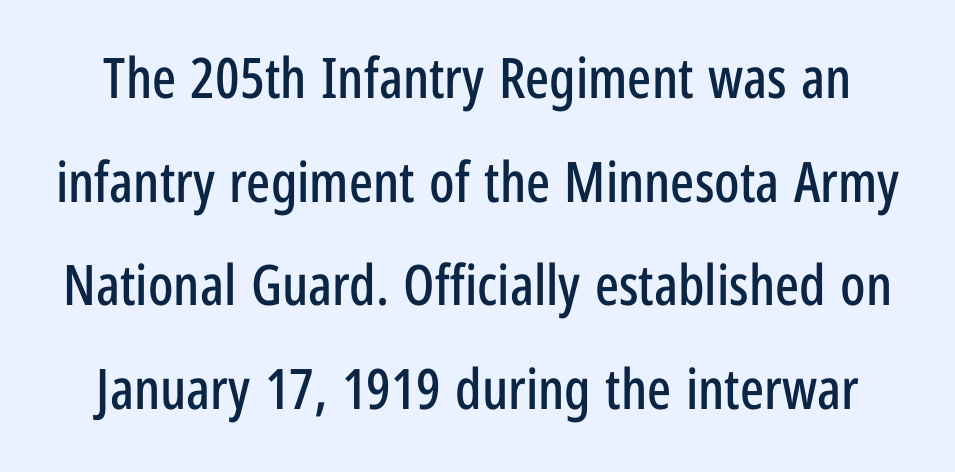
Q: Is the text italic (slanted)? A: No, it is upright.
Q: Is the typeface a serif or a sans-serif typeface? A: Sans-serif.
Q: Is the text underlined? A: No.
Q: How is the paragraph aligned? A: Centered.
Q: Is the spacing between letters normal or unusually wide? A: Normal.
Q: Width (condensed, normal, or wide)? A: Condensed.
Q: Stroke contrast? A: Low.
Q: x-height? A: Medium.
Q: Monospaced? A: No.
